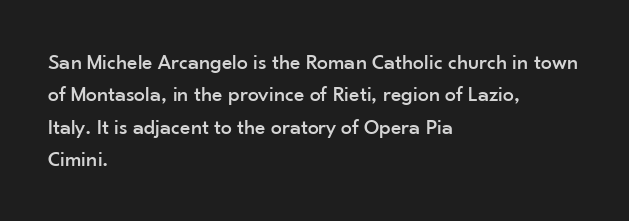
The image shows 22 px text type, upright; set left-aligned, normal line spacing (1.47x), normal letter spacing, not underlined.
